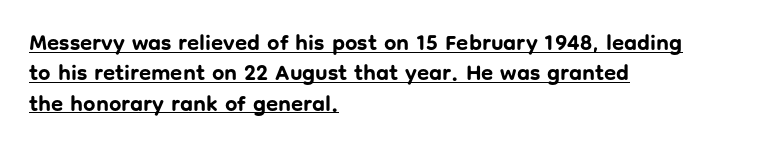
Posture: vertical. The lines in this sample share a left origin and differ only in where they stop. The sample's only ornament is a line tracing under the words. Strong, thick strokes mark this as bold type. The face used here is rendered with its standard letterfit. Does the leading feel generous? No, just average.
